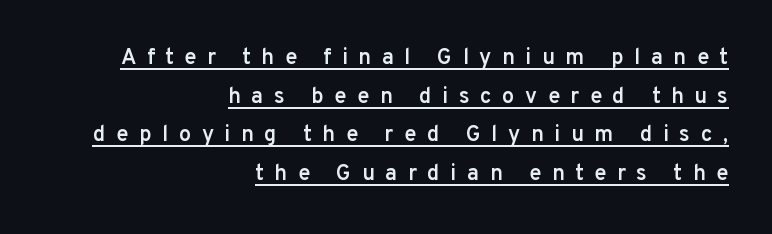
Q: Is the text bold? A: Semi-bold.
Q: Is the text italic (slanted)? A: No, it is upright.
Q: Is the text underlined? A: Yes.
Q: How is the paragraph aligned? A: Right-aligned.
Q: Is the spacing between letters normal or unusually wide? A: Unusually wide.
